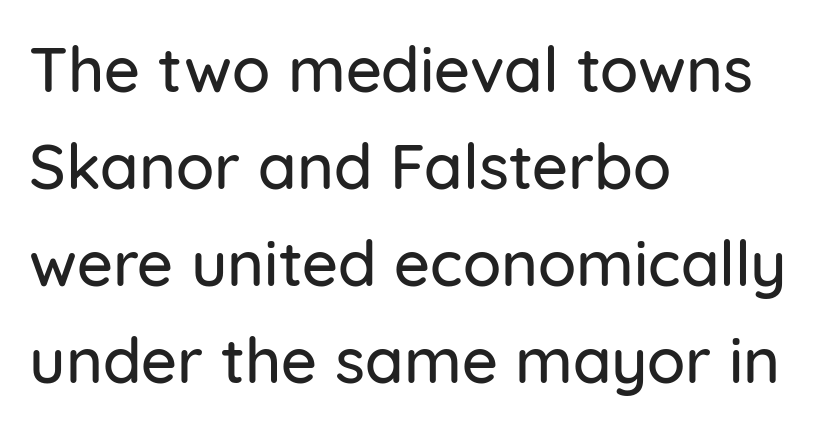
The image shows 63 px sans-serif type, upright; set left-aligned, normal line spacing (1.54x), normal letter spacing, not underlined; low stroke contrast and a medium x-height.
